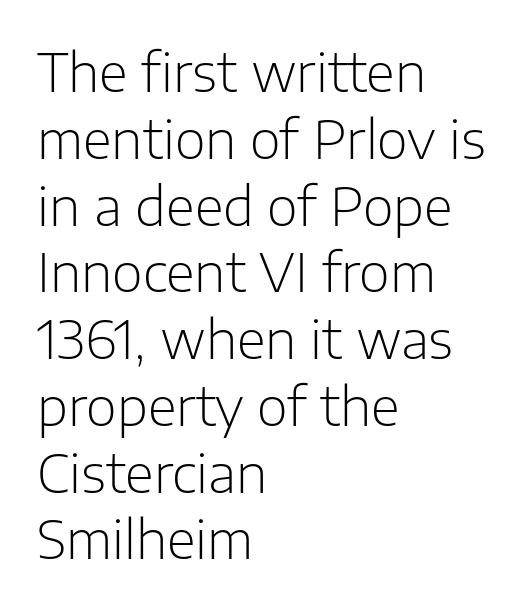
Q: Is the text bold? A: No.
Q: Is the text italic (slanted)? A: No, it is upright.
Q: Is the typeface a serif or a sans-serif typeface? A: Sans-serif.
Q: Is the text underlined? A: No.
Q: How is the paragraph aligned? A: Left-aligned.
Q: Is the spacing between letters normal or unusually wide? A: Normal.
Q: Is the spacing between lines tight, normal or loose? A: Normal.
Q: Width (condensed, normal, or wide)? A: Normal.
Q: Stroke contrast? A: Low.
Q: x-height? A: Medium.
Q: Monospaced? A: No.
